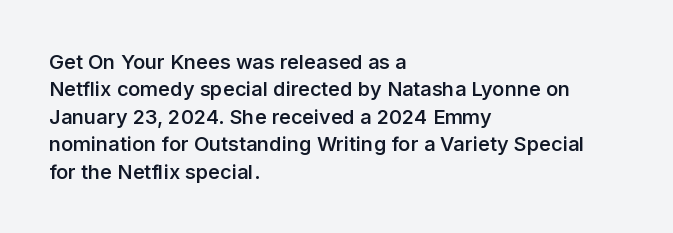
The specimen reads as upright at a glance. Each new line begins a customary step beneath the previous one. Has an underline been added? It has not. Its strokes are somewhat broadened, the hallmark of semibold type.
